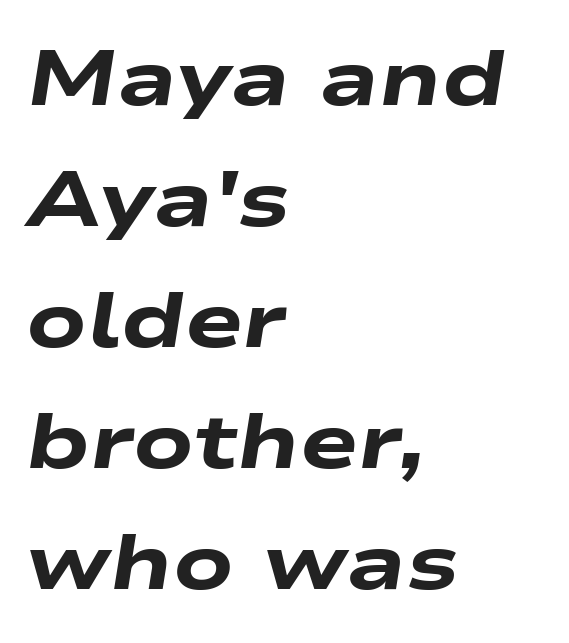
Is there much room between lines? A standard amount, neither cramped nor airy. There's an unmistakable incline to the writing here. This sample uses plain, unmodified letter spacing. The foot of each line stays bare and open. You could not count columns in this text — the font is proportionally spaced.
